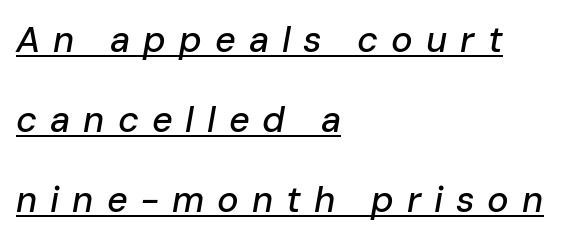
Q: Is the text italic (slanted)? A: Yes, it leans right by about 10 degrees.
Q: Is the text underlined? A: Yes.
Q: How is the paragraph aligned? A: Left-aligned.
Q: Is the spacing between letters normal or unusually wide? A: Unusually wide.
Q: Is the spacing between lines tight, normal or loose? A: Loose.
Q: Width (condensed, normal, or wide)? A: Normal.
Q: Stroke contrast? A: Low.
Q: x-height? A: Medium.
Q: Monospaced? A: No.
